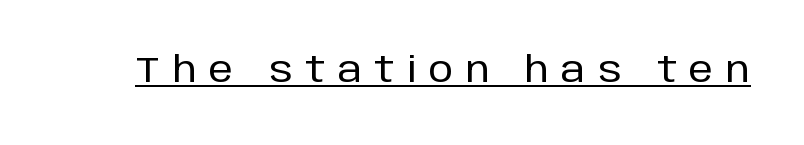
The image shows 35 px sans-serif type, upright; set unusually wide letter spacing (+0.36 em), underlined; low stroke contrast and a large x-height.
